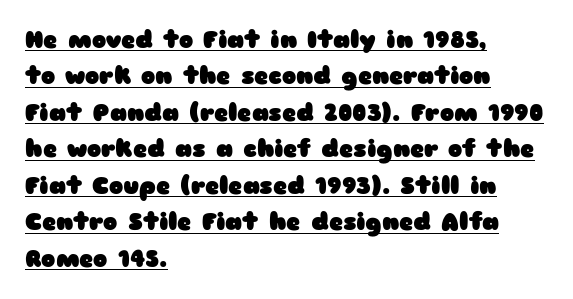
{"italic": "no", "bold": "yes", "underline": "yes", "align": "left", "line_spacing": "normal", "line_spacing_ratio": 1.52, "letter_spacing": "normal", "letter_spacing_em": 0.0, "glyph_px": 24}
